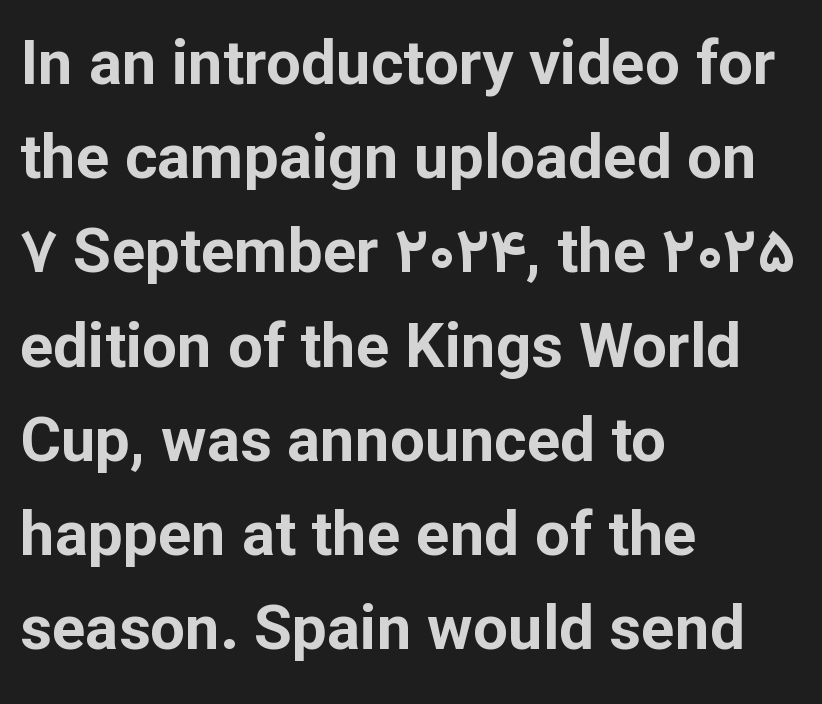
Q: Is the text bold? A: Yes.
Q: Is the text italic (slanted)? A: No, it is upright.
Q: Is the typeface a serif or a sans-serif typeface? A: Sans-serif.
Q: Is the text underlined? A: No.
Q: How is the paragraph aligned? A: Left-aligned.
Q: Is the spacing between letters normal or unusually wide? A: Normal.
Q: Is the spacing between lines tight, normal or loose? A: Normal.
Q: Width (condensed, normal, or wide)? A: Normal.
Q: Stroke contrast? A: Low.
Q: x-height? A: Medium.
Q: Monospaced? A: No.
